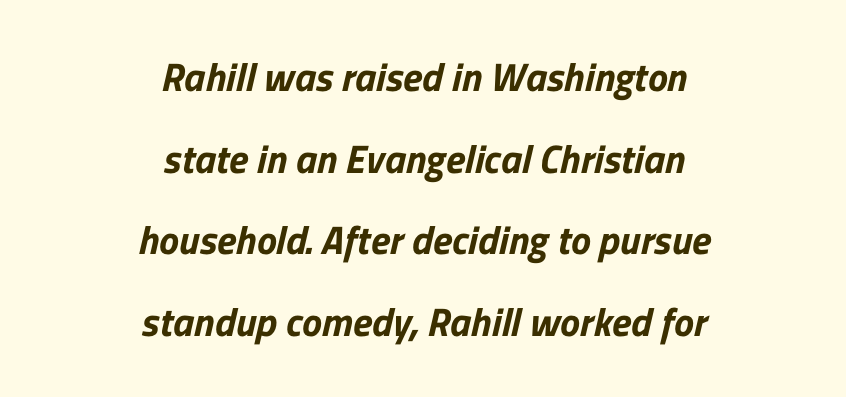
The tracking reads as untouched default to a designer's eye. Neither beginnings nor endings align; midpoints do. Plain, unruled lines of type. Examine the stroke ends and you'll find no serifs. Notice the wide empty band between every row — that's loose leading. The rendering uses natural spacing where letterforms have individual widths.
